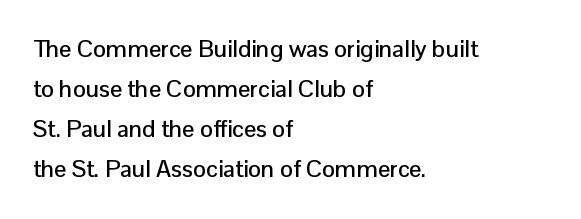
These lines sit exactly where default settings would place them. Style check: upright. The passage shown has conventional tracking throughout. These lines are set flush left with a ragged right edge. Bare-footed words on every line.
